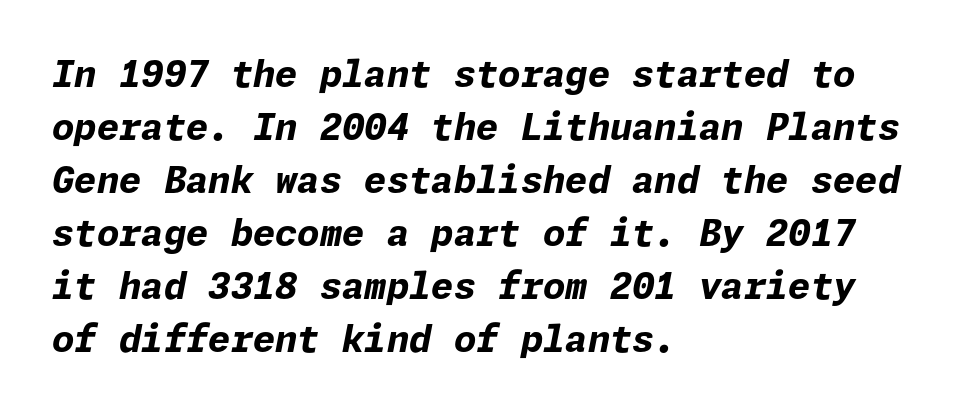
Q: Is the text bold? A: Yes.
Q: Is the text italic (slanted)? A: Yes, it leans right by about 11 degrees.
Q: Is the text underlined? A: No.
Q: How is the paragraph aligned? A: Left-aligned.
Q: Is the spacing between letters normal or unusually wide? A: Normal.
Q: Is the spacing between lines tight, normal or loose? A: Normal.
Q: Width (condensed, normal, or wide)? A: Normal.
Q: Stroke contrast? A: Low.
Q: x-height? A: Medium.
